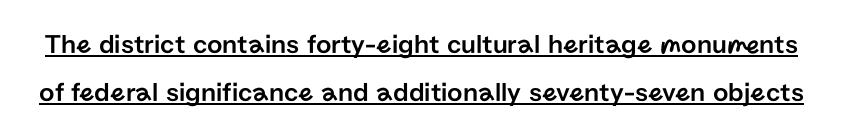
Q: Is the text italic (slanted)? A: No, it is upright.
Q: Is the text underlined? A: Yes.
Q: Is the spacing between letters normal or unusually wide? A: Normal.
